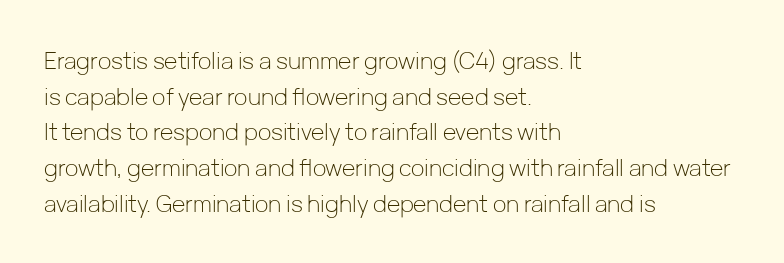
The image shows 23 px text type, upright; set left-aligned, normal line spacing (1.55x), normal letter spacing, not underlined.
